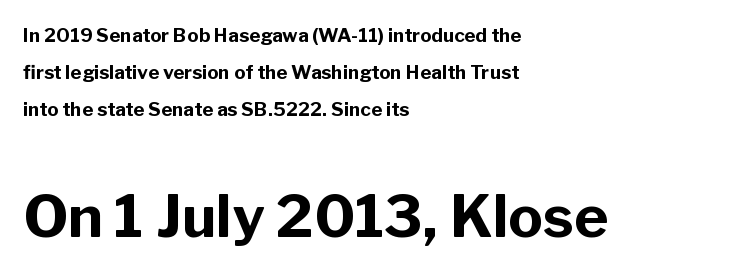
{"serif": "no", "italic": "no", "bold": "yes", "weight": "bold", "width": "normal", "stroke_contrast": "low", "x_height": "medium", "monospaced": "no", "underline": "no", "align": "left", "line_spacing": "loose", "line_spacing_ratio": 1.94, "letter_spacing": "normal", "letter_spacing_em": 0.0, "larger_block": "second", "size_ratio": 3.05, "glyph_px": 58}
